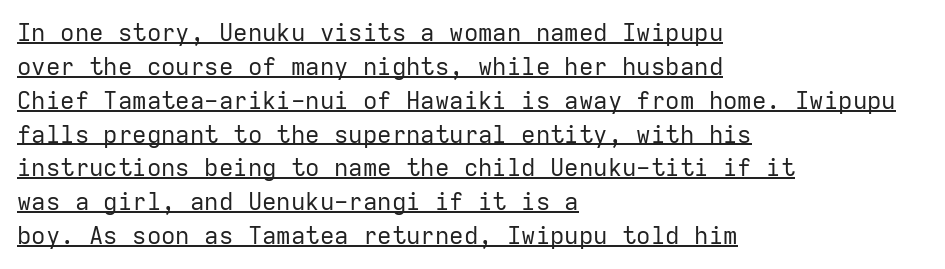
Q: Is the text bold? A: No.
Q: Is the text italic (slanted)? A: No, it is upright.
Q: Is the text underlined? A: Yes.
Q: How is the paragraph aligned? A: Left-aligned.
Q: Is the spacing between letters normal or unusually wide? A: Normal.
Q: Is the spacing between lines tight, normal or loose? A: Normal.
